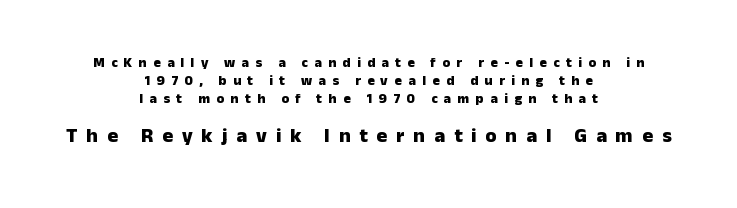
Q: Is the text bold? A: Yes.
Q: Is the text italic (slanted)? A: No, it is upright.
Q: Is the text underlined? A: No.
Q: How is the paragraph aligned? A: Centered.
Q: Is the spacing between letters normal or unusually wide? A: Unusually wide.
Q: Is the spacing between lines tight, normal or loose? A: Normal.
Q: Which block of text is set in a larger size, the first (top) or the second (bottom)? A: The second (bottom) one.
